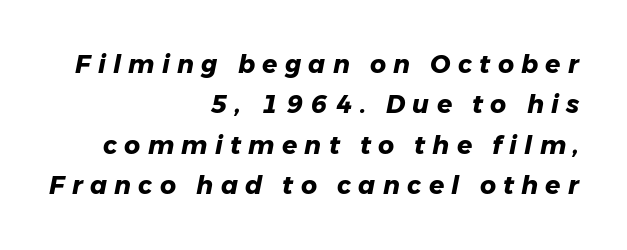
Q: Is the text bold? A: Yes.
Q: Is the text italic (slanted)? A: Yes, it leans right by about 11 degrees.
Q: Is the text underlined? A: No.
Q: How is the paragraph aligned? A: Right-aligned.
Q: Is the spacing between letters normal or unusually wide? A: Unusually wide.
Q: Is the spacing between lines tight, normal or loose? A: Normal.
